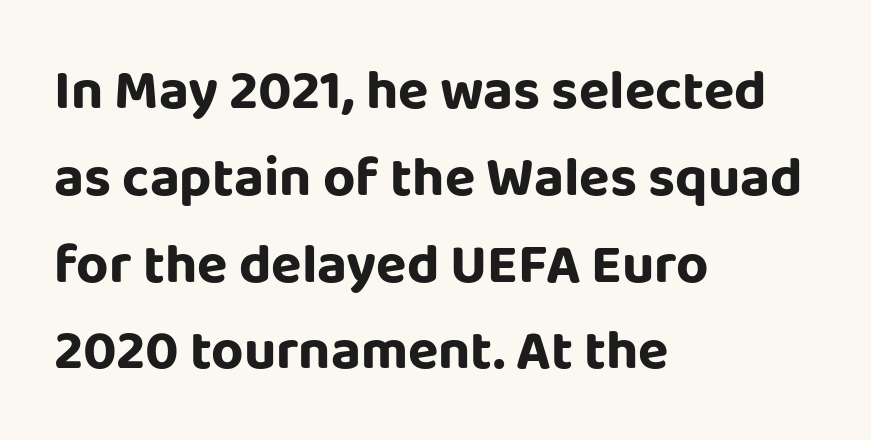
The image shows 56 px sans-serif type, upright; set left-aligned, normal line spacing (1.55x), normal letter spacing, not underlined; low stroke contrast and a large x-height.
